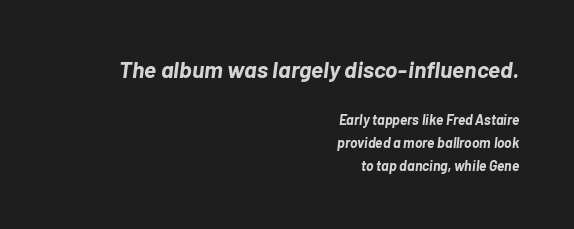
The image shows 23 px bold type, italic (leaning right); set right-aligned, normal line spacing (1.63x), normal letter spacing, not underlined; the first (top) block is 1.64x larger.
